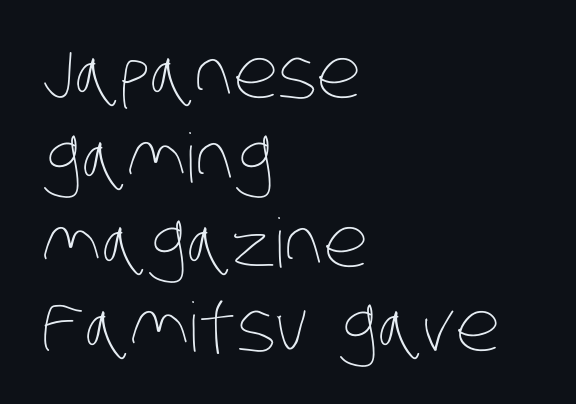
The image shows 68 px thin, condensed type; set left-aligned, line spacing 1.24x, normal letter spacing, not underlined; low stroke contrast and a large x-height.
